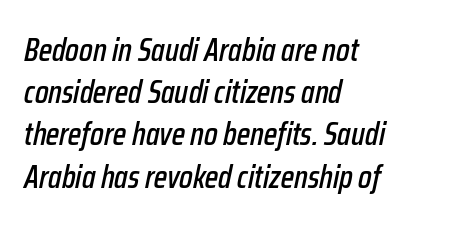
Q: Is the text italic (slanted)? A: Yes, it leans right by about 12 degrees.
Q: Is the text underlined? A: No.
Q: How is the paragraph aligned? A: Left-aligned.
Q: Is the spacing between letters normal or unusually wide? A: Normal.
Q: Is the spacing between lines tight, normal or loose? A: Normal.
Q: Width (condensed, normal, or wide)? A: Condensed.
Q: Stroke contrast? A: Low.
Q: x-height? A: Medium.
Q: Monospaced? A: No.
